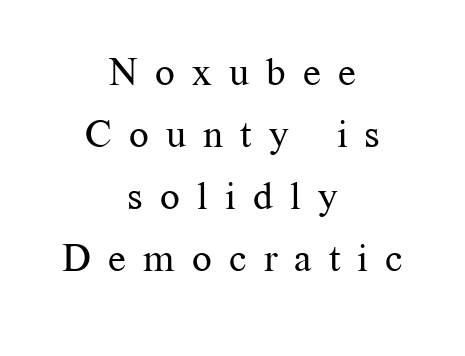
The image shows 39 px regular-weight serif type, upright; set centered, normal line spacing (1.59x), unusually wide letter spacing (+0.44 em), not underlined; medium stroke contrast and a medium x-height.
